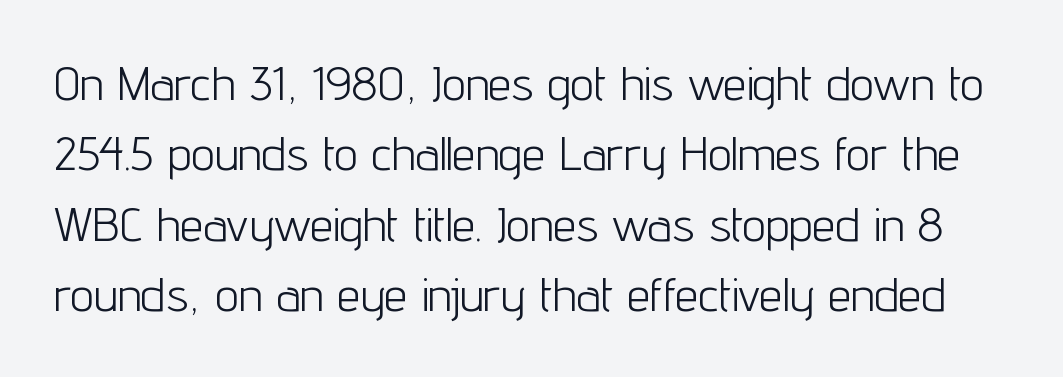
Q: Is the text bold? A: No.
Q: Is the text italic (slanted)? A: No, it is upright.
Q: Is the typeface a serif or a sans-serif typeface? A: Sans-serif.
Q: Is the text underlined? A: No.
Q: Is the spacing between letters normal or unusually wide? A: Normal.
Q: Is the spacing between lines tight, normal or loose? A: Normal.
Q: Width (condensed, normal, or wide)? A: Condensed.
Q: Stroke contrast? A: Low.
Q: x-height? A: Medium.
Q: Monospaced? A: No.
